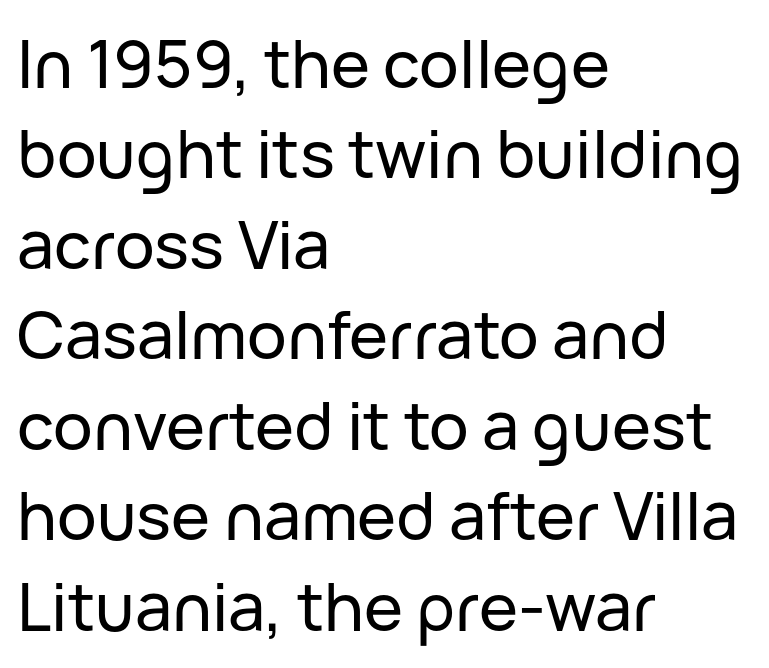
{"serif": "no", "italic": "no", "width": "normal", "stroke_contrast": "low", "x_height": "medium", "monospaced": "no", "underline": "no", "align": "left", "line_spacing": "normal", "line_spacing_ratio": 1.37, "letter_spacing": "normal", "letter_spacing_em": 0.0, "glyph_px": 66}
